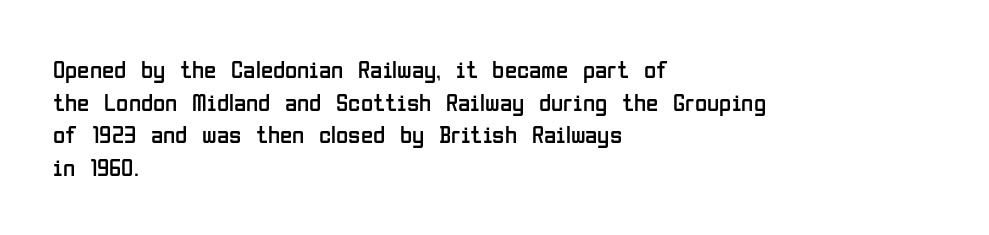
The image shows 25 px text type, upright; set left-aligned, normal line spacing (1.31x), normal letter spacing, not underlined.
